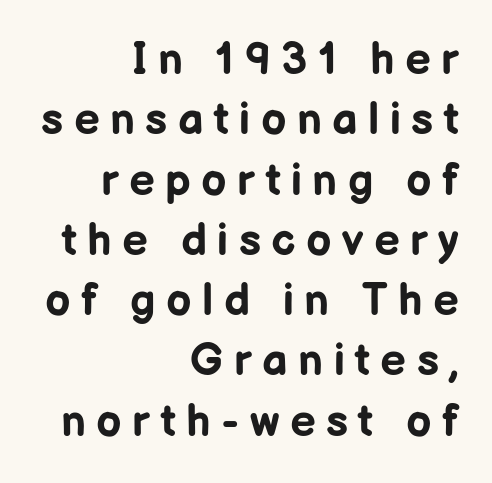
Q: Is the text bold? A: Yes.
Q: Is the text italic (slanted)? A: No, it is upright.
Q: Is the typeface a serif or a sans-serif typeface? A: Sans-serif.
Q: Is the text underlined? A: No.
Q: How is the paragraph aligned? A: Right-aligned.
Q: Is the spacing between letters normal or unusually wide? A: Unusually wide.
Q: Is the spacing between lines tight, normal or loose? A: Normal.
Q: Width (condensed, normal, or wide)? A: Normal.
Q: Stroke contrast? A: Low.
Q: x-height? A: Medium.
Q: Monospaced? A: No.
